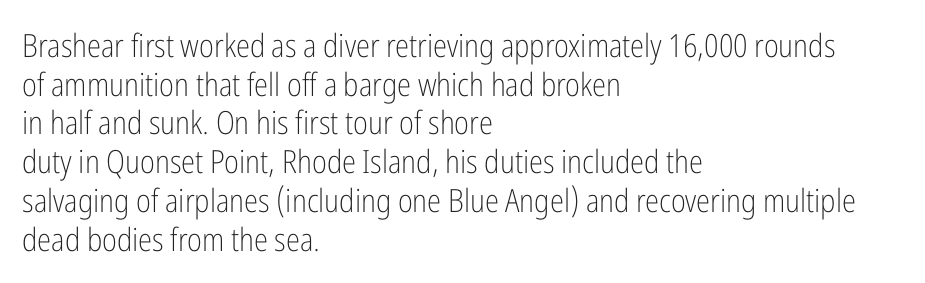
{"serif": "no", "italic": "no", "bold": "no", "weight": "light", "width": "condensed", "stroke_contrast": "low", "x_height": "medium", "monospaced": "no", "underline": "no", "align": "left", "line_spacing_ratio": 1.21, "letter_spacing": "normal", "letter_spacing_em": 0.0, "glyph_px": 32}
